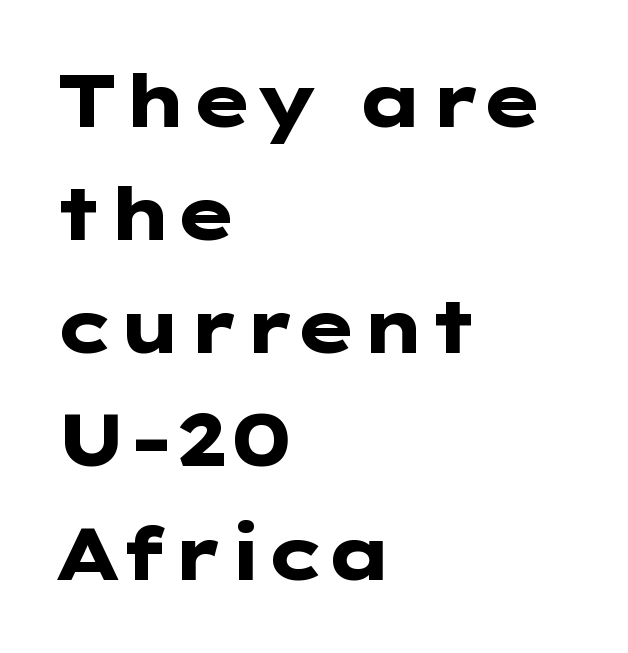
{"serif": "no", "italic": "no", "bold": "yes", "weight": "heavy", "width": "wide", "stroke_contrast": "low", "x_height": "medium", "underline": "no", "align": "left", "line_spacing": "normal", "line_spacing_ratio": 1.55, "letter_spacing": "normal", "letter_spacing_em": 0.0, "glyph_px": 73}
